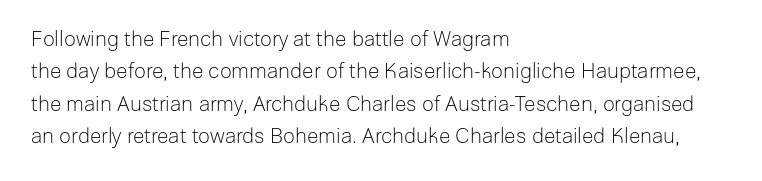
The image shows 21 px text type, upright; set left-aligned, normal line spacing (1.54x), normal letter spacing, not underlined.
